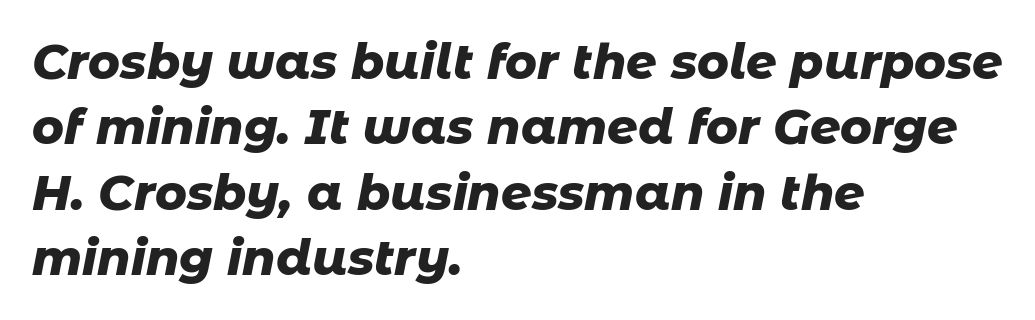
Q: Is the text bold? A: Yes.
Q: Is the text italic (slanted)? A: Yes, it leans right by about 11 degrees.
Q: Is the text underlined? A: No.
Q: How is the paragraph aligned? A: Left-aligned.
Q: Is the spacing between letters normal or unusually wide? A: Normal.
Q: Is the spacing between lines tight, normal or loose? A: Normal.
Q: Width (condensed, normal, or wide)? A: Normal.
Q: Stroke contrast? A: Low.
Q: x-height? A: Medium.
Q: Monospaced? A: No.
